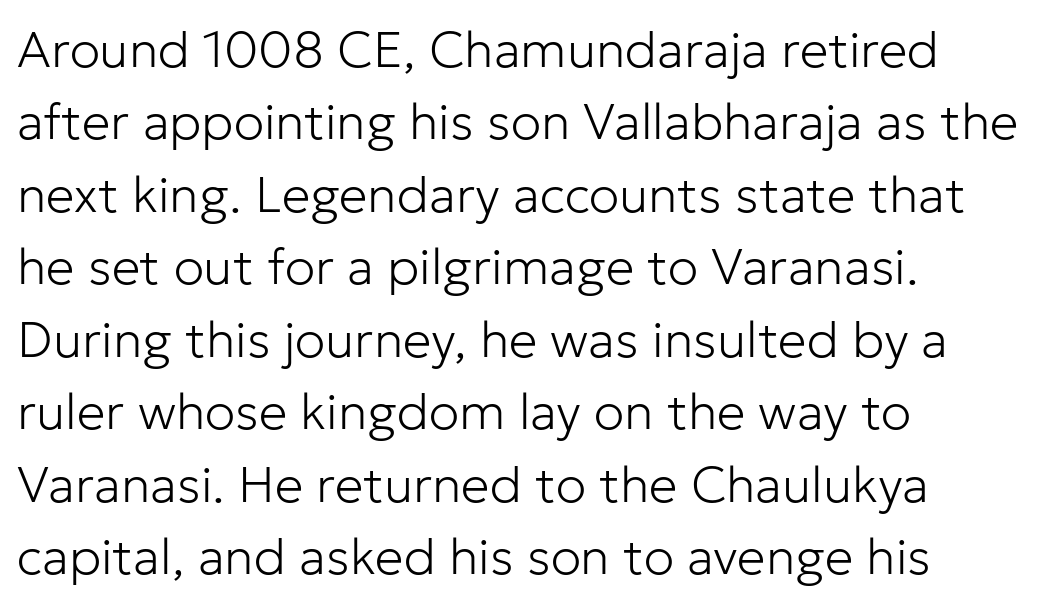
Does the leading feel generous? No, just average. The characters display no serif detailing; their extremities are plain. Do the letters lean? They stand straight. Type without underlining. Inter-character spacing is left at the font's built-in metrics.
